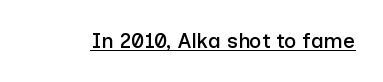
Students, note that the glyphs here touch the page at normal intervals. Does a line run under the words? Yes, clearly. Designer's note — italics off, roman on.
